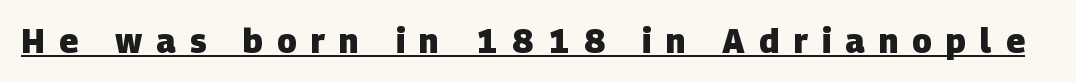
{"serif": "no", "bold": "yes", "weight": "heavy", "width": "normal", "stroke_contrast": "low", "x_height": "large", "monospaced": "no", "underline": "yes", "letter_spacing": "wide", "letter_spacing_em": 0.43, "glyph_px": 33}
